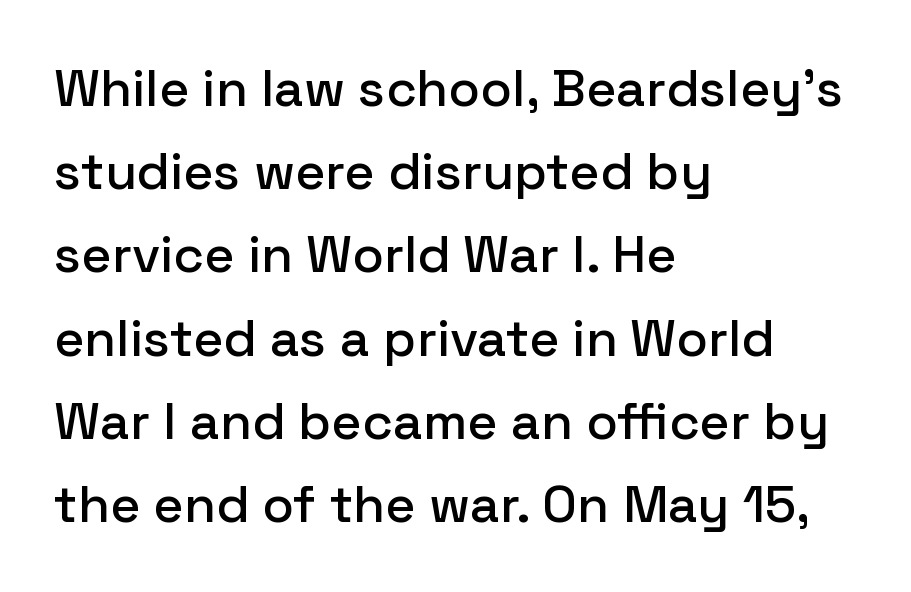
Line starts are locked; line ends wander. The gaps between neighbouring characters are ordinary and unremarkable. The gap between lines stays unmarked. Is this a fixed-width face? No — the glyphs have proportional, varying widths.
